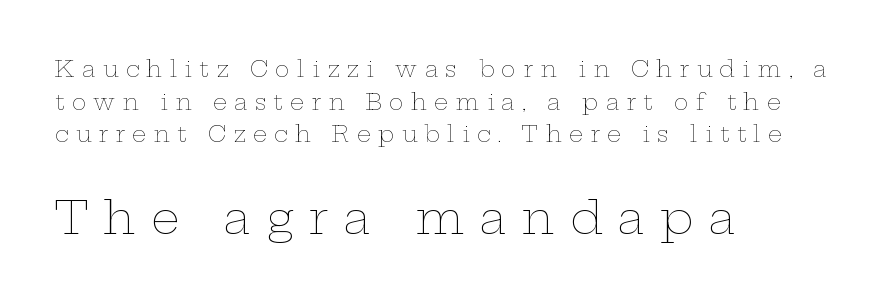
If you drew a ruler down the left edge, every line would touch it. The line texture is sparse and dotted thanks to wide tracking. A roman cut, with each character standing at attention. Stem width sits at or under what a default text font uses. The space beneath each line is pristine and unruled.
